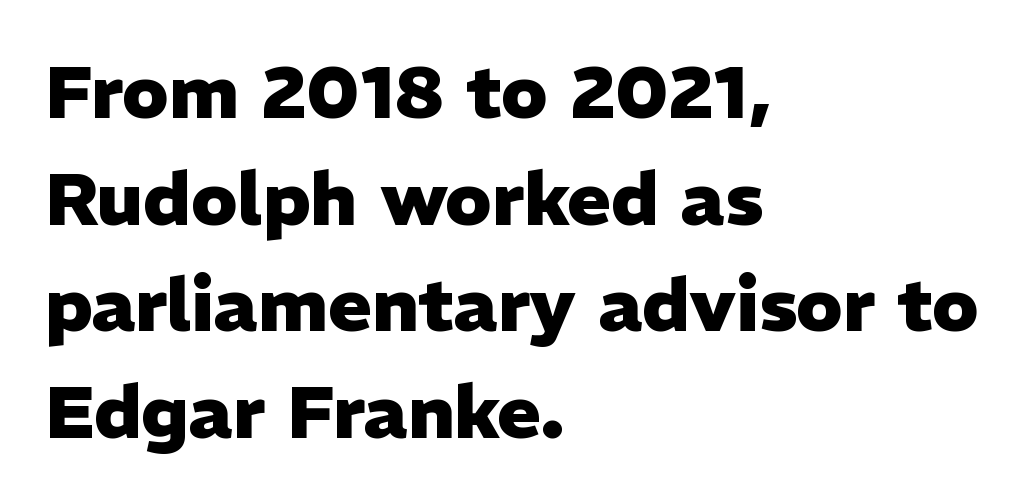
This rendering uses left alignment, leaving the right contour irregular. Letters rest on an invisible, unmarked baseline. The characters look thick and weighty, a clear bold. The vertical gap from one line to the next is medium. You can tell it's not italic because the verticals are truly vertical.
